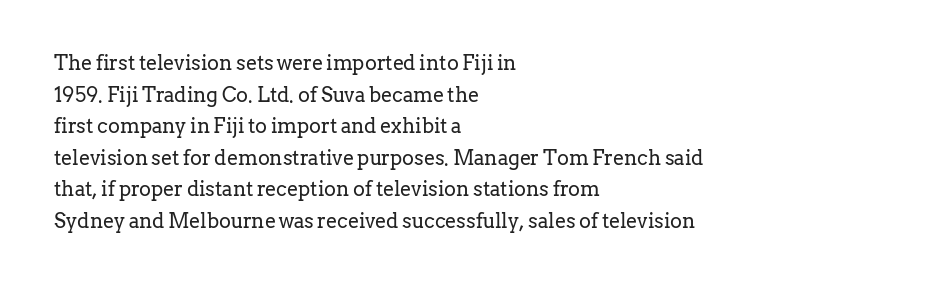
Q: Is the text bold? A: No.
Q: Is the text italic (slanted)? A: No, it is upright.
Q: Is the text underlined? A: No.
Q: How is the paragraph aligned? A: Left-aligned.
Q: Is the spacing between letters normal or unusually wide? A: Normal.
Q: Is the spacing between lines tight, normal or loose? A: Normal.
